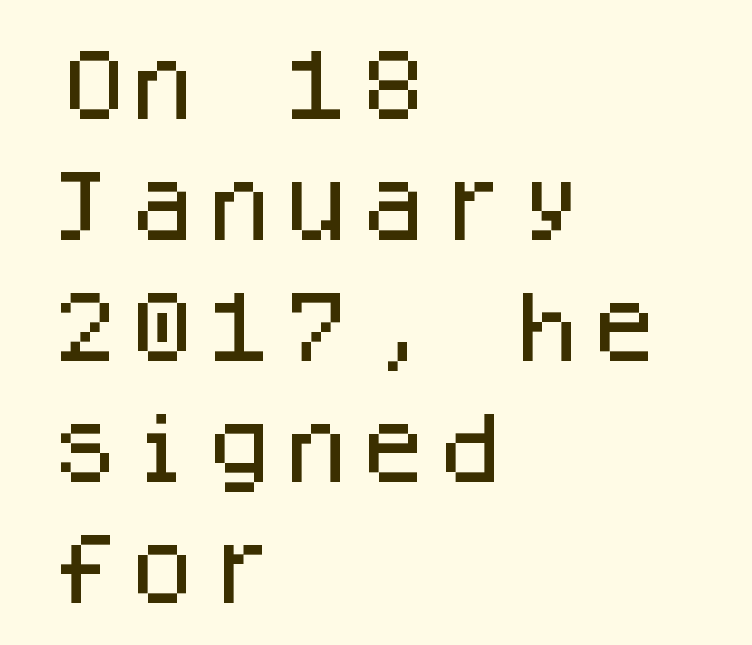
{"serif": "no", "italic": "no", "width": "normal", "stroke_contrast": "low", "x_height": "large", "monospaced": "yes", "underline": "no", "align": "left", "line_spacing": "normal", "line_spacing_ratio": 1.57, "letter_spacing": "normal", "letter_spacing_em": 0.0, "glyph_px": 77}
